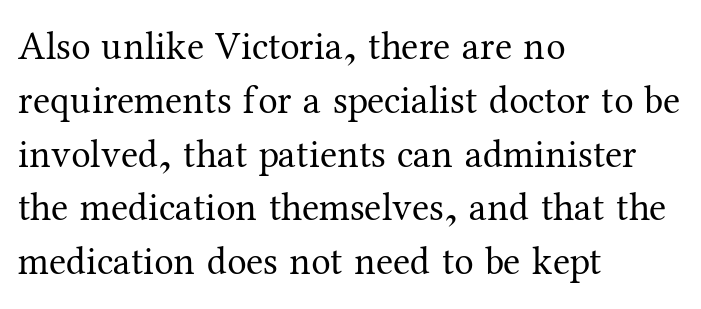
This rendering leaves character spacing at its baseline value. Stroke mass is kept to a normal reading level or below. Anything drawn beneath the words? Only blank space. I'd call this a serif setting — the letters wear small feet.
